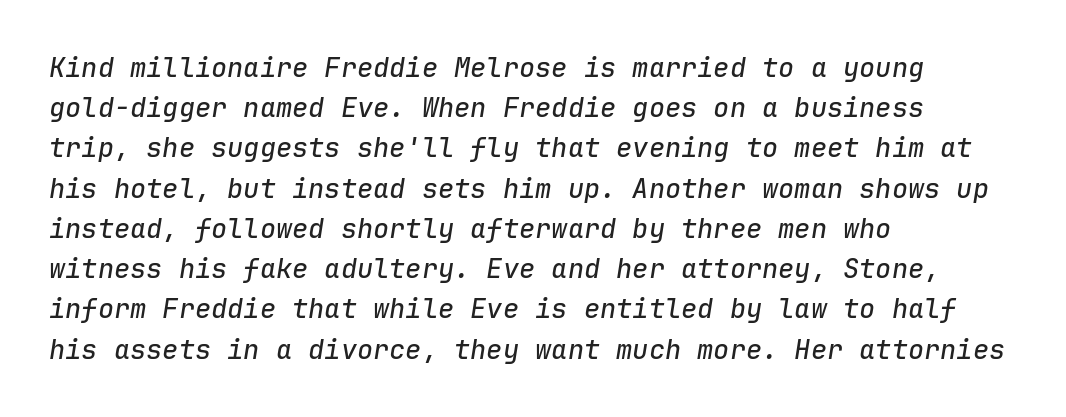
{"italic": "yes", "lean": "right", "slant_degrees": 9, "underline": "no", "align": "left", "line_spacing": "normal", "line_spacing_ratio": 1.49, "letter_spacing": "normal", "letter_spacing_em": 0.0, "glyph_px": 27}
